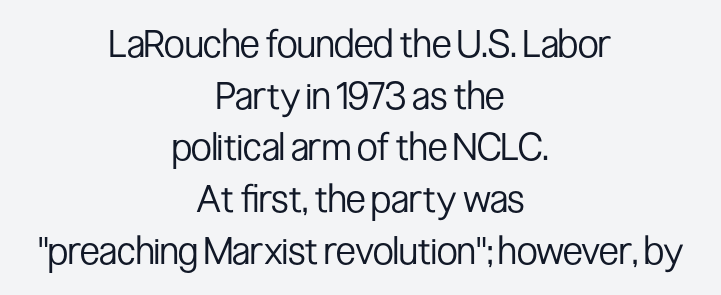
The image shows 38 px regular-weight, condensed sans-serif type, upright; set centered, normal line spacing (1.36x), normal letter spacing, not underlined; low stroke contrast and a medium x-height.
